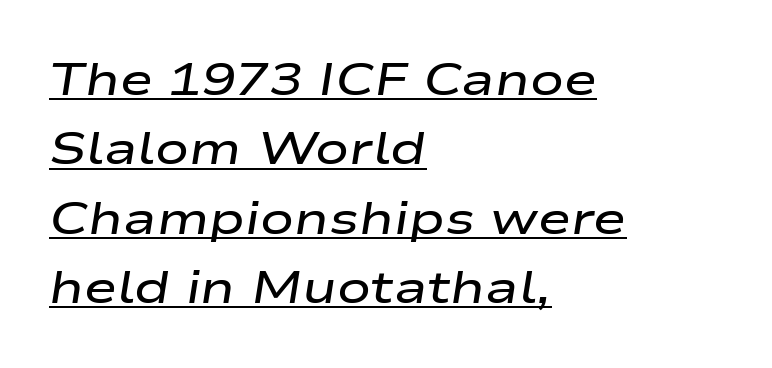
{"italic": "yes", "lean": "right", "slant_degrees": 9, "bold": "semi", "weight": "semibold", "width": "wide", "stroke_contrast": "low", "x_height": "medium", "monospaced": "no", "underline": "yes", "align": "left", "line_spacing": "normal", "line_spacing_ratio": 1.54, "letter_spacing": "normal", "letter_spacing_em": 0.0, "glyph_px": 45}
